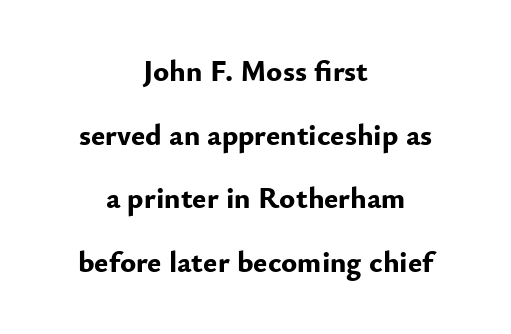
{"serif": "no", "italic": "no", "bold": "yes", "weight": "bold", "width": "normal", "stroke_contrast": "low", "x_height": "small", "monospaced": "no", "underline": "no", "align": "center", "line_spacing": "loose", "line_spacing_ratio": 2.12, "letter_spacing": "normal", "letter_spacing_em": 0.0, "glyph_px": 30}
